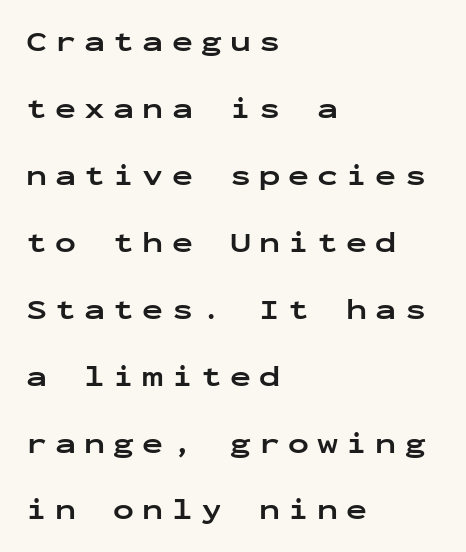
{"serif": "no", "italic": "no", "bold": "yes", "weight": "bold", "width": "wide", "stroke_contrast": "low", "x_height": "medium", "monospaced": "yes", "underline": "no", "align": "left", "line_spacing": "loose", "line_spacing_ratio": 2.39, "letter_spacing": "wide", "letter_spacing_em": 0.29, "glyph_px": 28}
